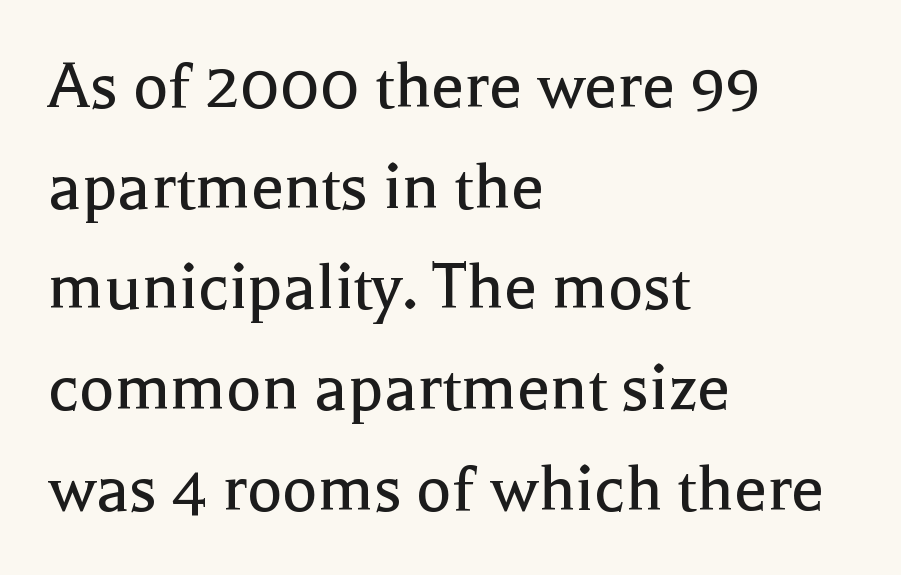
{"serif": "yes", "italic": "no", "bold": "no", "weight": "regular", "width": "normal", "x_height": "medium", "monospaced": "no", "underline": "no", "align": "left", "line_spacing": "normal", "line_spacing_ratio": 1.36, "letter_spacing": "normal", "letter_spacing_em": 0.0, "glyph_px": 74}
